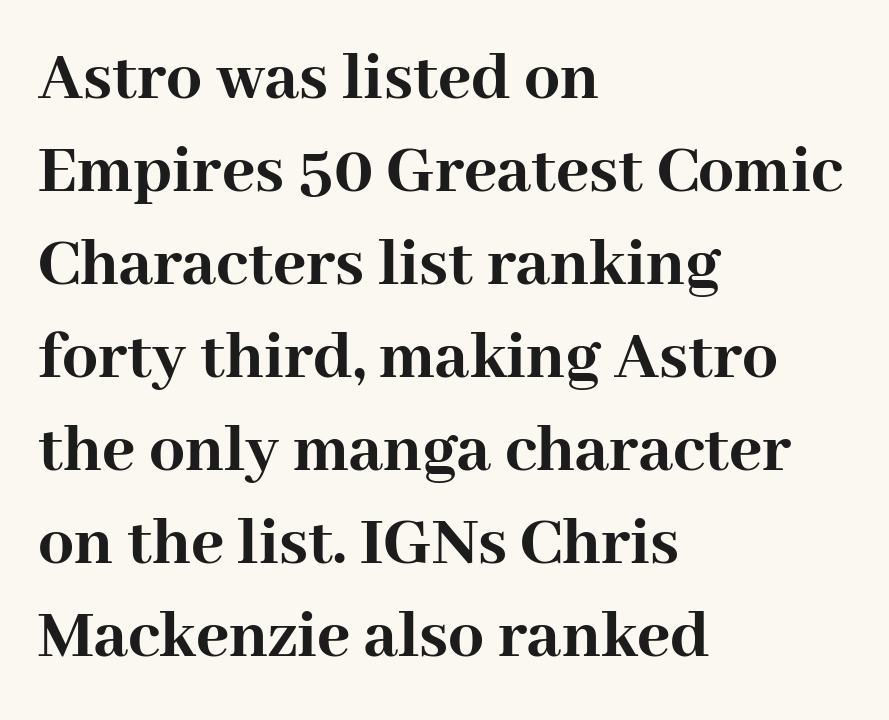
{"serif": "yes", "italic": "no", "bold": "yes", "weight": "semibold", "width": "normal", "stroke_contrast": "high", "x_height": "medium", "monospaced": "no", "underline": "no", "align": "left", "line_spacing": "normal", "line_spacing_ratio": 1.31, "letter_spacing": "normal", "letter_spacing_em": 0.0, "glyph_px": 71}
